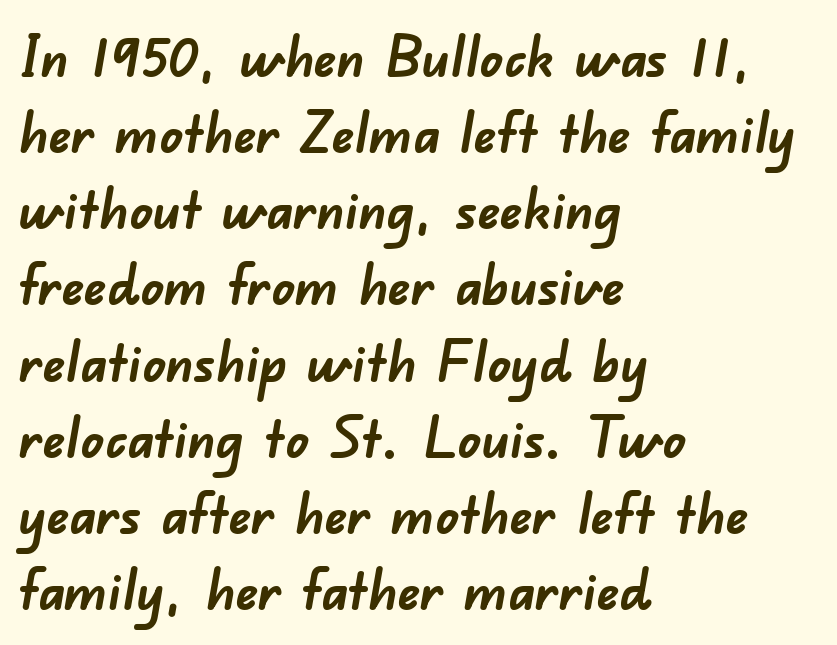
Between one letter and the next there's only the usual sliver of space. The strokes are fattened all the way to bold. Is this a fixed-width face? No — the glyphs have proportional, varying widths. The line-height multiplier appears to be the usual default.
